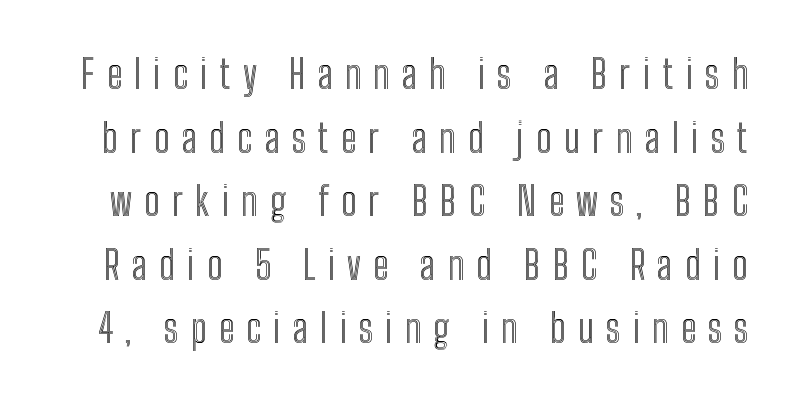
This sample uses expanded letter spacing, leaving extra air between glyphs. If you measured baseline to baseline, you'd find a middling distance. Upright lettering throughout. The area under the type is left untouched. Think of a printed novel: that variable character pitch is what you see here.
